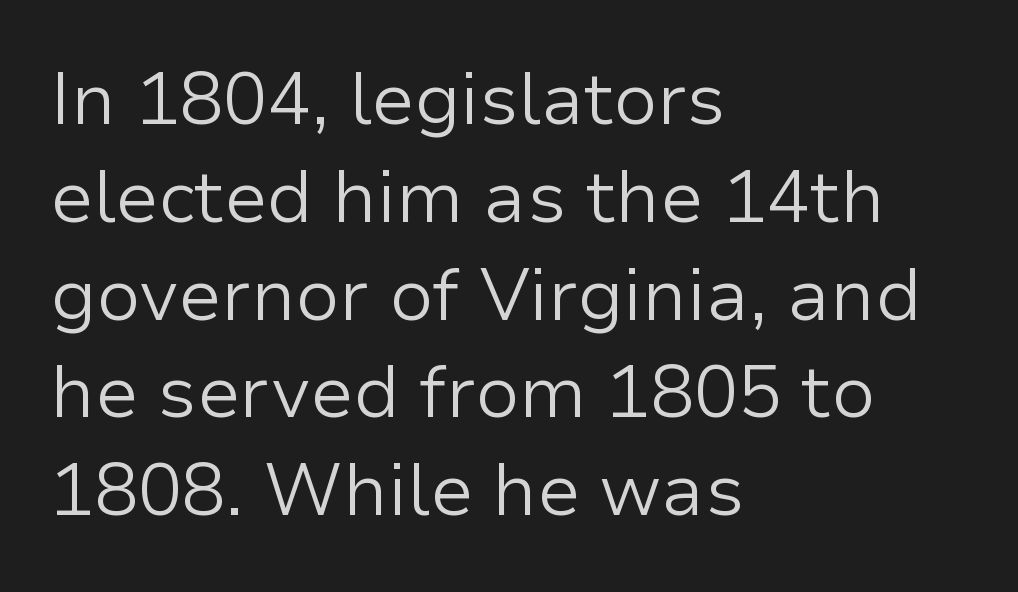
Q: Is the text bold? A: No.
Q: Is the text italic (slanted)? A: No, it is upright.
Q: Is the typeface a serif or a sans-serif typeface? A: Sans-serif.
Q: Is the text underlined? A: No.
Q: How is the paragraph aligned? A: Left-aligned.
Q: Is the spacing between letters normal or unusually wide? A: Normal.
Q: Is the spacing between lines tight, normal or loose? A: Normal.
Q: Width (condensed, normal, or wide)? A: Normal.
Q: Stroke contrast? A: Low.
Q: x-height? A: Medium.
Q: Monospaced? A: No.
